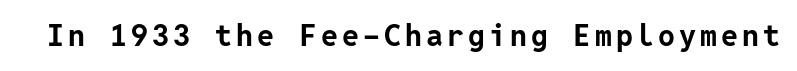
{"serif": "no", "italic": "no", "bold": "yes", "weight": "bold", "width": "normal", "stroke_contrast": "low", "x_height": "medium", "underline": "no", "glyph_px": 30}
